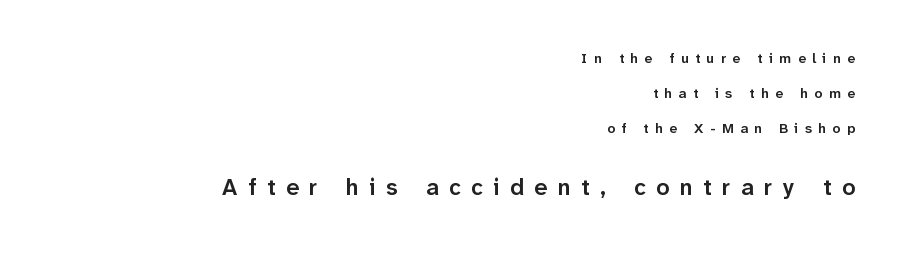
Q: Is the text bold? A: Semi-bold.
Q: Is the text italic (slanted)? A: No, it is upright.
Q: Is the text underlined? A: No.
Q: How is the paragraph aligned? A: Right-aligned.
Q: Is the spacing between letters normal or unusually wide? A: Unusually wide.
Q: Is the spacing between lines tight, normal or loose? A: Loose.
Q: Which block of text is set in a larger size, the first (top) or the second (bottom)? A: The second (bottom) one.
